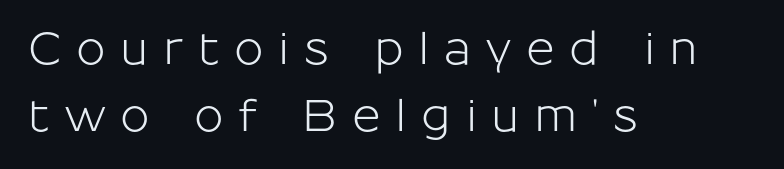
{"serif": "no", "italic": "no", "width": "normal", "stroke_contrast": "low", "x_height": "medium", "monospaced": "no", "underline": "no", "align": "left", "line_spacing": "normal", "line_spacing_ratio": 1.53, "letter_spacing": "wide", "letter_spacing_em": 0.33, "glyph_px": 44}
